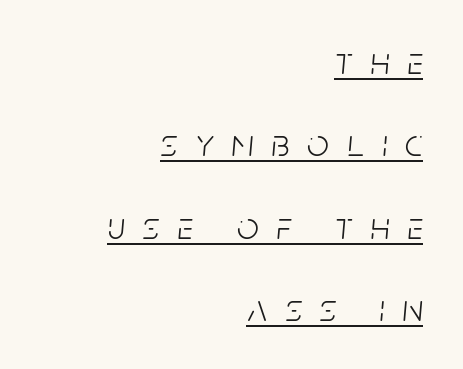
The image shows 38 px light, condensed type, italic (leaning right); set right-aligned, loose line spacing (2.17x), unusually wide letter spacing (+0.48 em), underlined; low stroke contrast and a large x-height.
